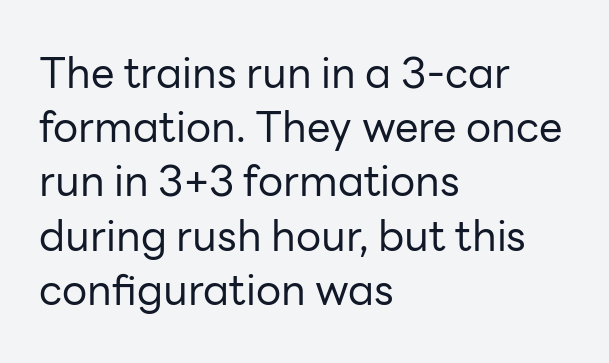
The strokes carry an ordinary text weight at most. Descenders hang freely into open space. Where is the straight margin? On the left. Each letter keeps its own natural width here, so spacing adapts to shape. Is the letter spacing exaggerated? No — it looks like the ordinary default. How would I describe the line gaps? Plain and ordinary.
